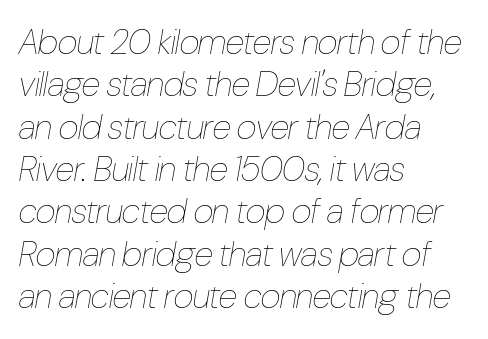
A typesetter would call this proportional, since set widths differ per character. The gaps between neighbouring characters are ordinary and unremarkable. Every row of glyphs begins at an identical x-position on the left. Quick note: underline off. The strokes are not fattened; the text isn't bold.
